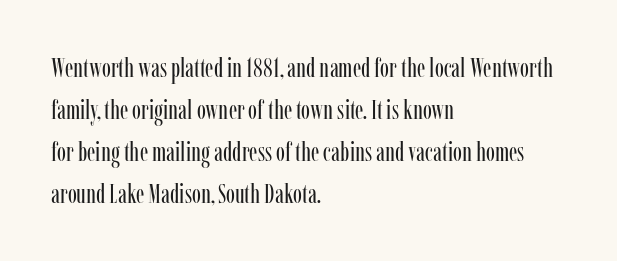
Anything drawn beneath the words? Only blank space. Each word holds together tightly as a unit, with standard inter-letter gaps. Each stroke keeps to a modest, everyday thickness or less. Normally led — the rows are evenly, conventionally spaced. In CSS terms this would be text-align: left. Does the lettering tilt? It doesn't — this is upright.
